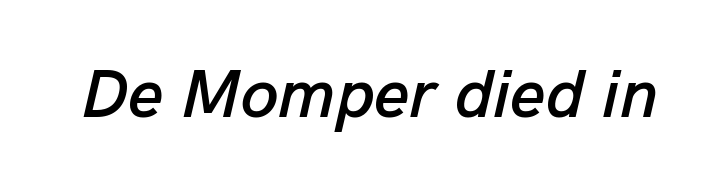
Compared with typical body copy, the letter spacing here is the same. Words float on clear page, feet unadorned. Think of a printed novel: that variable character pitch is what you see here. A typesetter would mark this as italic.
